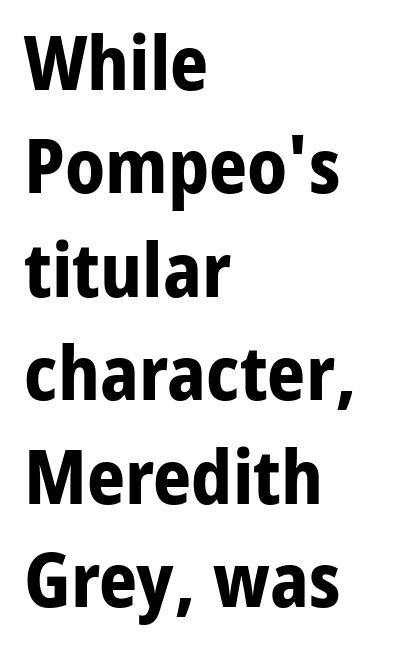
The image shows 75 px bold sans-serif type, upright; set left-aligned, normal line spacing (1.38x), normal letter spacing, not underlined; low stroke contrast and a medium x-height.
